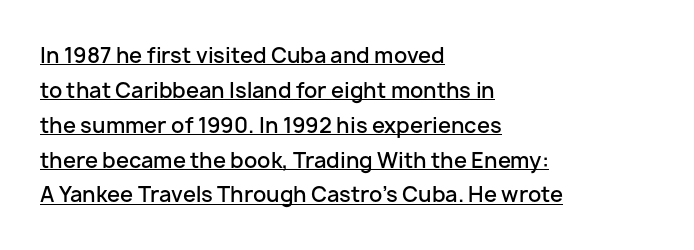
Q: Is the text bold? A: Semi-bold.
Q: Is the text italic (slanted)? A: No, it is upright.
Q: Is the text underlined? A: Yes.
Q: How is the paragraph aligned? A: Left-aligned.
Q: Is the spacing between letters normal or unusually wide? A: Normal.
Q: Is the spacing between lines tight, normal or loose? A: Normal.
